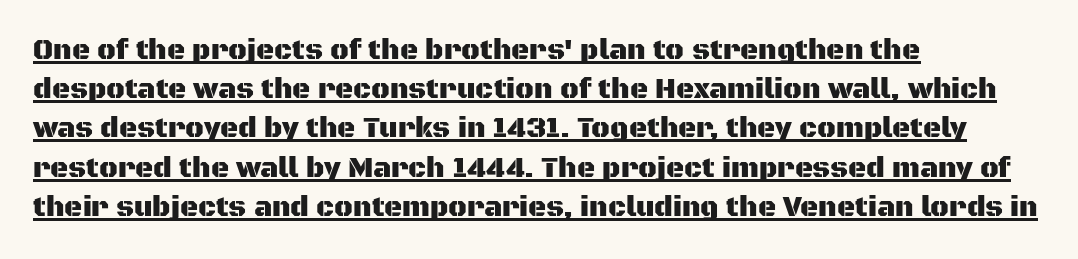
Q: Is the text italic (slanted)? A: No, it is upright.
Q: Is the typeface a serif or a sans-serif typeface? A: Sans-serif.
Q: Is the text underlined? A: Yes.
Q: How is the paragraph aligned? A: Left-aligned.
Q: Is the spacing between letters normal or unusually wide? A: Normal.
Q: Is the spacing between lines tight, normal or loose? A: Normal.
Q: Width (condensed, normal, or wide)? A: Normal.
Q: Stroke contrast? A: Medium.
Q: x-height? A: Large.
Q: Monospaced? A: No.
